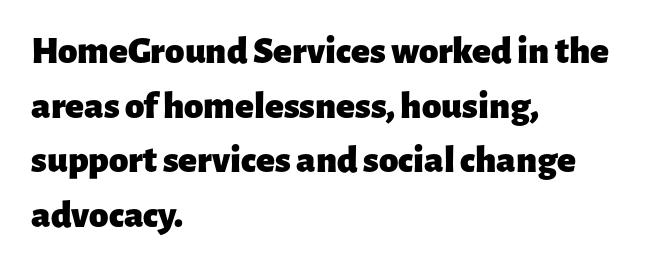
Q: Is the text bold? A: Yes.
Q: Is the text italic (slanted)? A: No, it is upright.
Q: Is the typeface a serif or a sans-serif typeface? A: Sans-serif.
Q: Is the text underlined? A: No.
Q: How is the paragraph aligned? A: Left-aligned.
Q: Is the spacing between letters normal or unusually wide? A: Normal.
Q: Is the spacing between lines tight, normal or loose? A: Normal.
Q: Width (condensed, normal, or wide)? A: Normal.
Q: Stroke contrast? A: Low.
Q: x-height? A: Medium.
Q: Monospaced? A: No.
